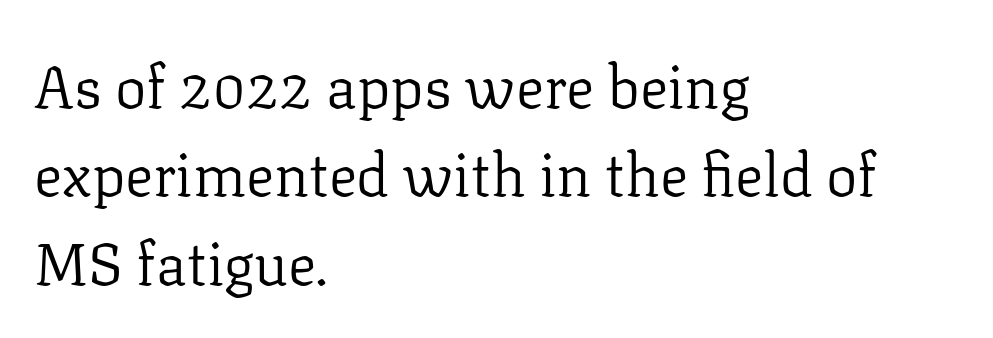
The passage shown has conventional tracking throughout. Horizontal alignment here is leftward, the default for most running prose. Regarding serifs, this sample has them. Regular leading.
